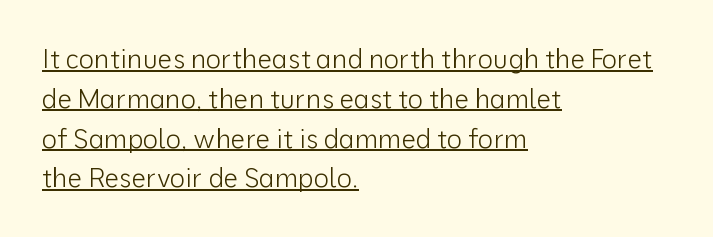
{"italic": "no", "bold": "no", "underline": "yes", "align": "left", "line_spacing": "normal", "line_spacing_ratio": 1.53, "letter_spacing": "normal", "letter_spacing_em": 0.0, "glyph_px": 26}
